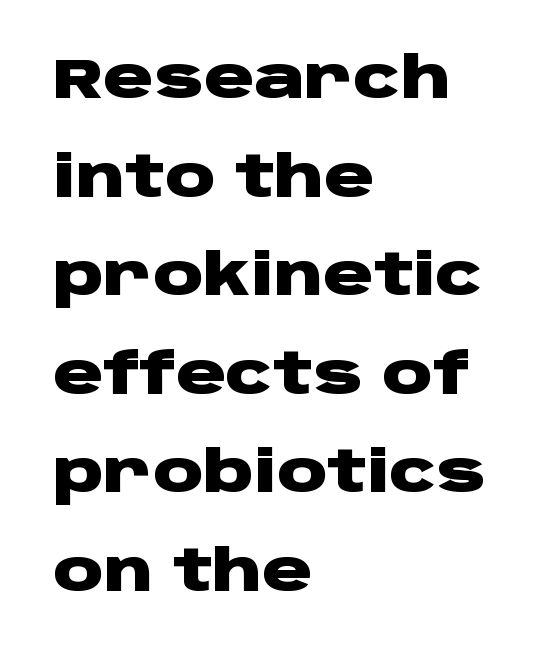
The image shows 56 px heavy, wide sans-serif type, upright; set left-aligned, line spacing 1.76x, normal letter spacing, not underlined; low stroke contrast and a large x-height.
